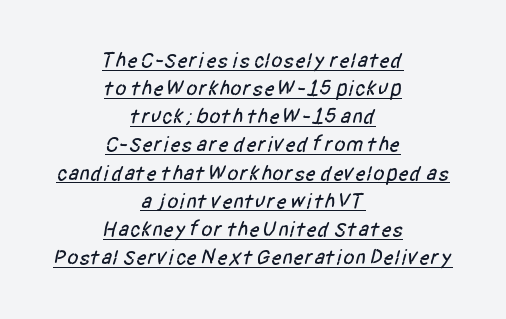
The image shows 21 px text type; set centered, normal line spacing (1.34x), normal letter spacing, underlined.
